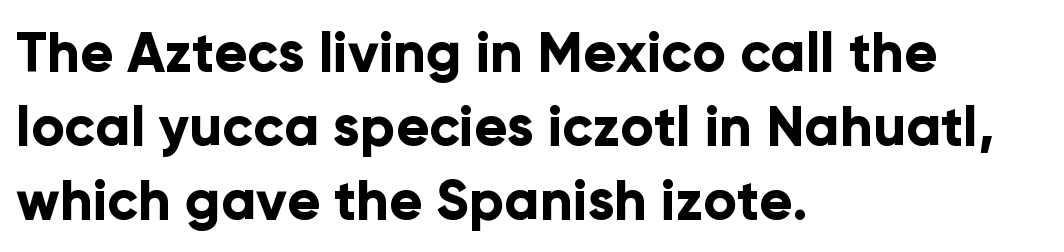
The letters stand straight up with perfectly vertical stems. All the whitespace from short lines collects on the right. Notice how descenders clear the ascenders below comfortably — that's standard leading. The letters sit at their default tracking, neither squeezed nor spread. Quick note: underline off.
